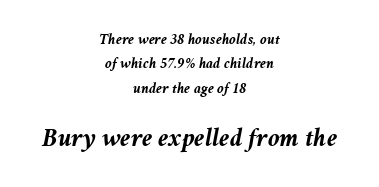
The image shows 26 px bold type, italic (leaning right); set centered, normal line spacing (1.62x), normal letter spacing, not underlined; the second (bottom) block is 1.73x larger.
